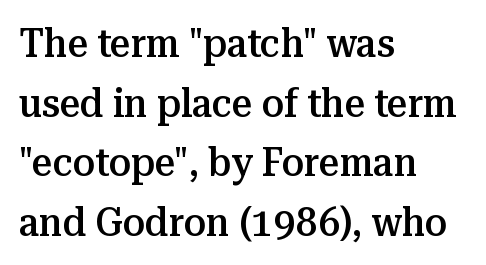
Q: Is the text bold? A: Semi-bold.
Q: Is the text italic (slanted)? A: No, it is upright.
Q: Is the typeface a serif or a sans-serif typeface? A: Serif.
Q: Is the text underlined? A: No.
Q: How is the paragraph aligned? A: Left-aligned.
Q: Is the spacing between letters normal or unusually wide? A: Normal.
Q: Is the spacing between lines tight, normal or loose? A: Normal.
Q: Width (condensed, normal, or wide)? A: Normal.
Q: Stroke contrast? A: Medium.
Q: x-height? A: Medium.
Q: Monospaced? A: No.
